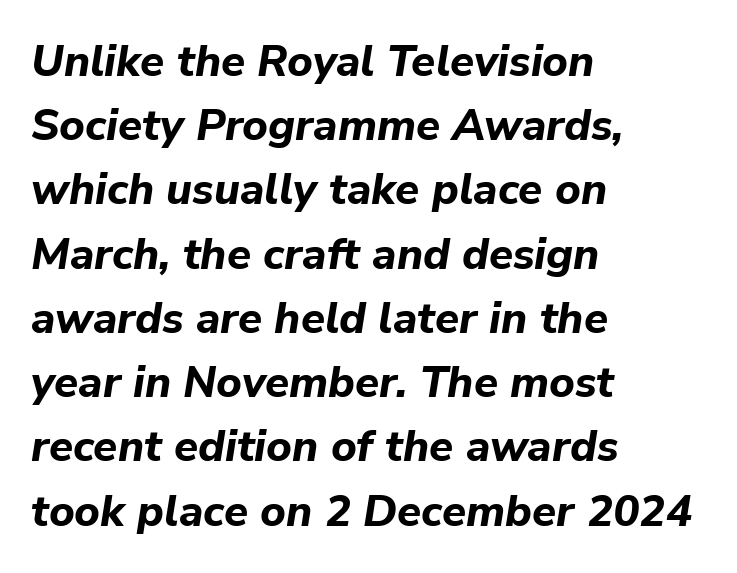
The passage shown stacks its lines at a standard gap. Italic: yes, the glyphs are oblique. The setting favours the left margin, as ordinary paragraphs usually do. A full-strength bold gives these letters their thick strokes. Standard letterfit; no display-style spreading of the glyphs.
